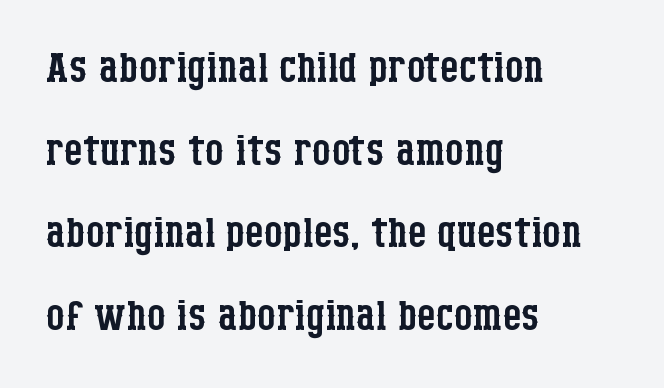
Q: Is the text bold? A: No.
Q: Is the text italic (slanted)? A: No, it is upright.
Q: Is the typeface a serif or a sans-serif typeface? A: Serif.
Q: Is the text underlined? A: No.
Q: How is the paragraph aligned? A: Left-aligned.
Q: Is the spacing between letters normal or unusually wide? A: Normal.
Q: Is the spacing between lines tight, normal or loose? A: Normal.
Q: Width (condensed, normal, or wide)? A: Condensed.
Q: Stroke contrast? A: Low.
Q: x-height? A: Large.
Q: Monospaced? A: No.
